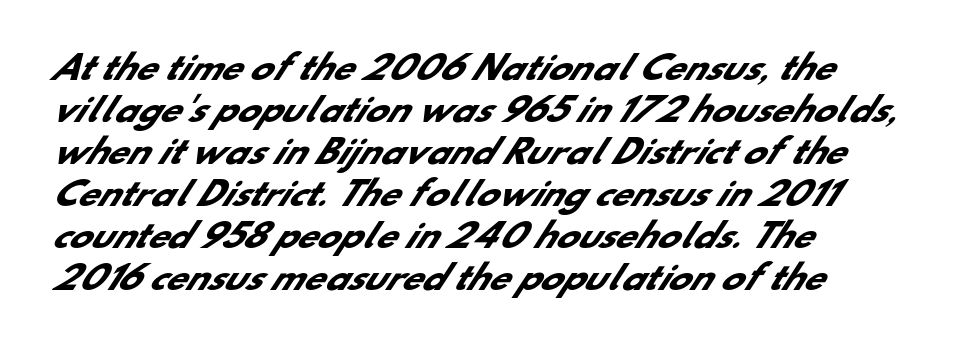
Q: Is the text bold? A: Yes.
Q: Is the typeface a serif or a sans-serif typeface? A: Sans-serif.
Q: Is the text underlined? A: No.
Q: How is the paragraph aligned? A: Left-aligned.
Q: Is the spacing between letters normal or unusually wide? A: Normal.
Q: Is the spacing between lines tight, normal or loose? A: Normal.
Q: Width (condensed, normal, or wide)? A: Normal.
Q: Stroke contrast? A: Low.
Q: x-height? A: Small.
Q: Monospaced? A: No.
